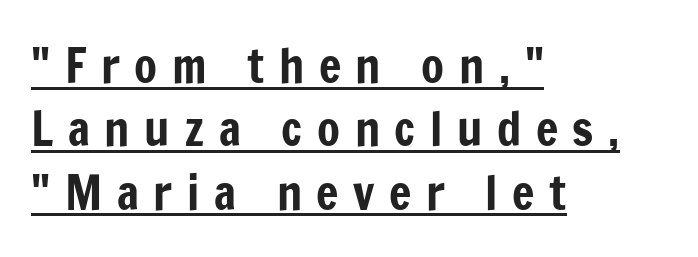
Q: Is the text italic (slanted)? A: No, it is upright.
Q: Is the typeface a serif or a sans-serif typeface? A: Sans-serif.
Q: Is the text underlined? A: Yes.
Q: How is the paragraph aligned? A: Left-aligned.
Q: Is the spacing between letters normal or unusually wide? A: Unusually wide.
Q: Is the spacing between lines tight, normal or loose? A: Normal.
Q: Width (condensed, normal, or wide)? A: Condensed.
Q: Stroke contrast? A: Low.
Q: x-height? A: Medium.
Q: Monospaced? A: No.
